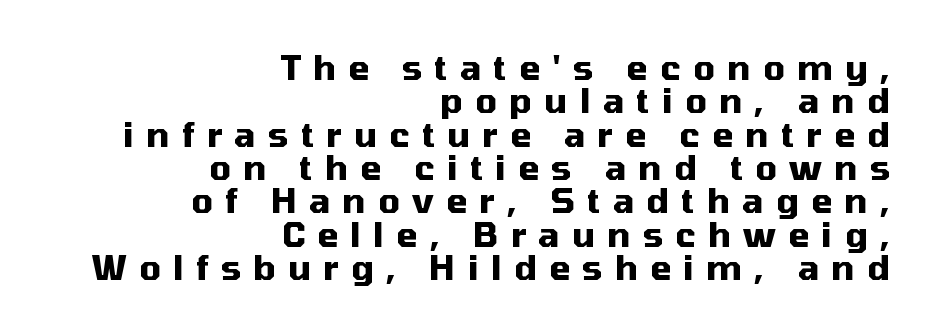
Honestly, there is no underline to notice here at all. There is plenty of visible air inserted between adjacent glyphs. A dark, heavy texture on the line: the type is bold. You can tell it's not italic because the verticals are truly vertical. The setting favours the right margin, as signatures and pull-quotes sometimes do. The passage shown is typeset with a sans-serif family.
